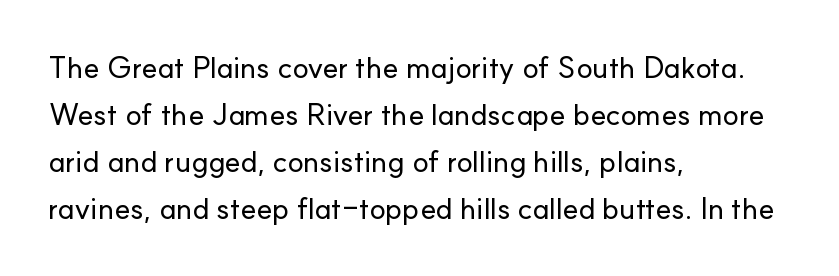
The image shows 30 px sans-serif type, upright; set left-aligned, normal line spacing (1.57x), normal letter spacing, not underlined; low stroke contrast and a small x-height.
